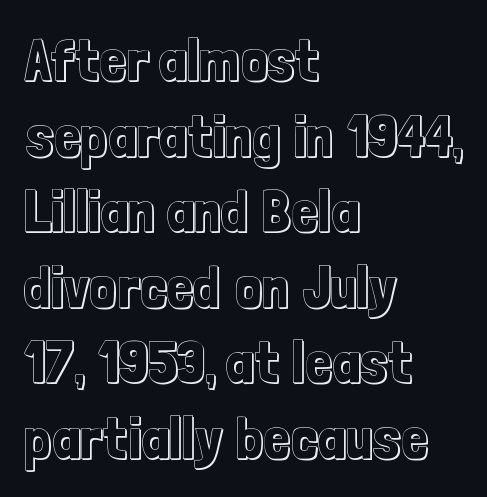
Default kerning and tracking; the words read as compact shapes. Rows of type keep a routine distance in the vertical direction. Beneath every word, the page is bare. This sample is left-justified, so line endings fall wherever the words run out.
